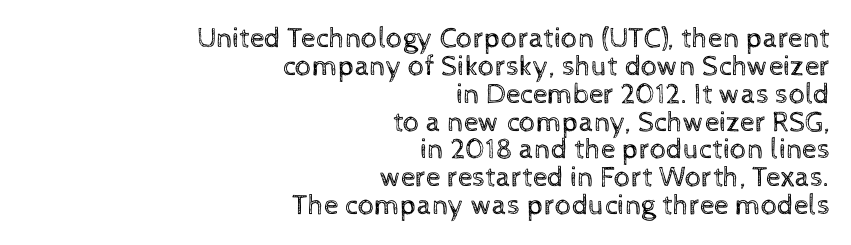
{"italic": "no", "bold": "no", "weight": "regular", "width": "normal", "x_height": "medium", "monospaced": "no", "underline": "no", "align": "right", "line_spacing": "tight", "line_spacing_ratio": 0.96, "letter_spacing": "normal", "letter_spacing_em": 0.0, "glyph_px": 29}
